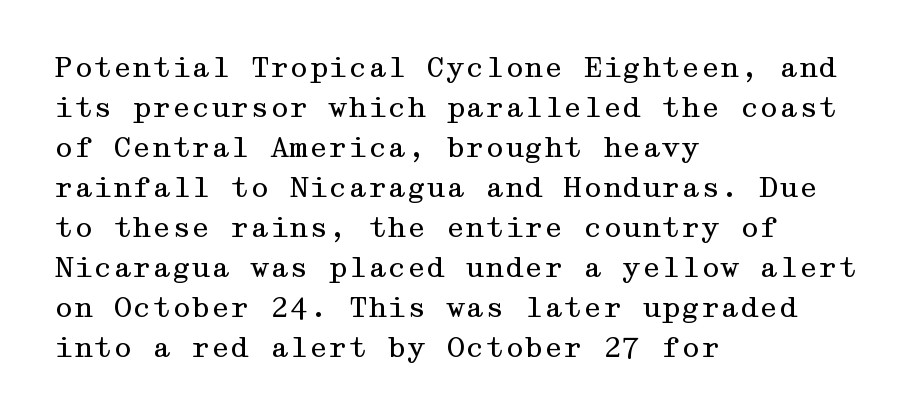
The image shows 28 px regular-weight, wide serif type, upright; set left-aligned, normal line spacing (1.43x), normal letter spacing, not underlined; medium stroke contrast and a medium x-height.
